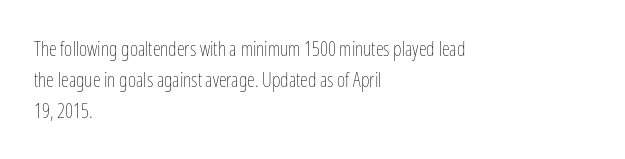
Q: Is the text bold? A: No.
Q: Is the text italic (slanted)? A: No, it is upright.
Q: Is the text underlined? A: No.
Q: How is the paragraph aligned? A: Left-aligned.
Q: Is the spacing between letters normal or unusually wide? A: Normal.
Q: Is the spacing between lines tight, normal or loose? A: Normal.
